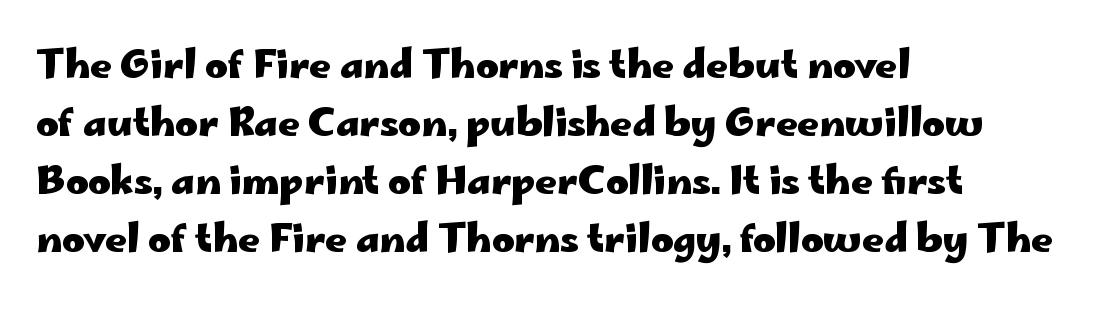
Serifs: no, the terminals of the letterforms are clean. The sample has been set heavy, in full bold. A normal amount of white space separates one row of letters from the next. This is roman type, the default non-slanted kind. Words float on clear page, feet unadorned. Which margin do the lines hug? The left one — the right edge is uneven.
